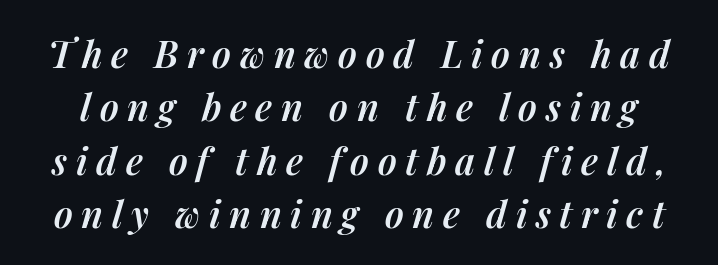
The rendering uses a semibold face; strokes are thickened but not to full bold. When letters slant like this, we call the style italic. Notice how descenders clear the ascenders below comfortably — that's standard leading. Here the designer chose a conventional face with non-uniform glyph widths. Each word looks stretched out because of the extra space between its letters. Letters rest on an invisible, unmarked baseline.
